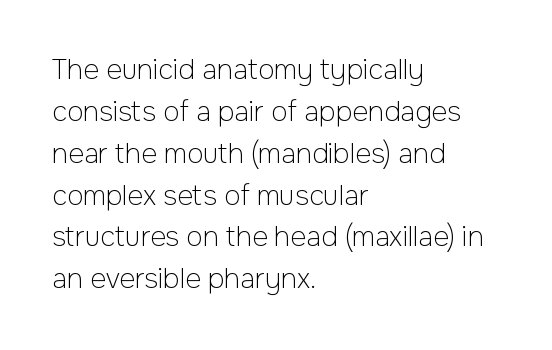
The image shows 27 px text type, upright; set left-aligned, normal line spacing (1.55x), normal letter spacing, not underlined.
